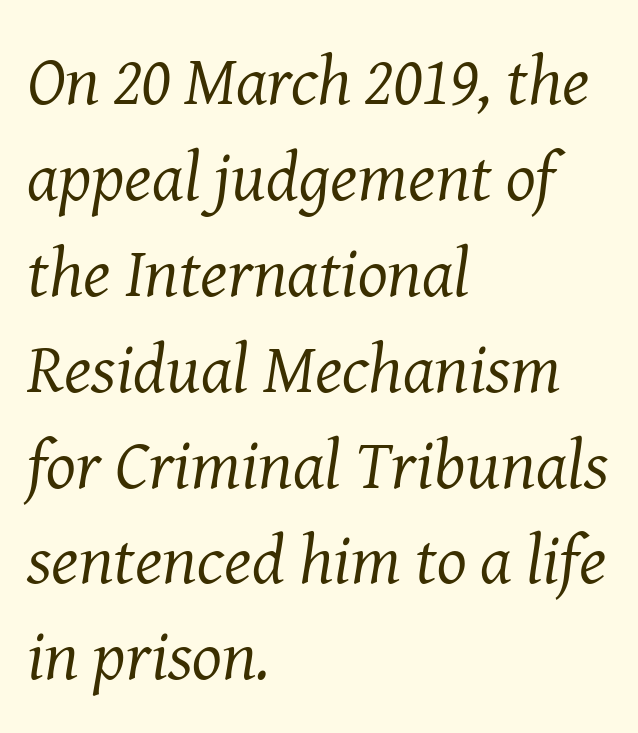
Weight: in the light-to-regular range. Check the space under the baseline: it is left empty. Line spacing here is normal. Style check: oblique. Character widths vary here, with narrow letters taking less room than wide ones. The gaps between neighbouring characters are ordinary and unremarkable.
